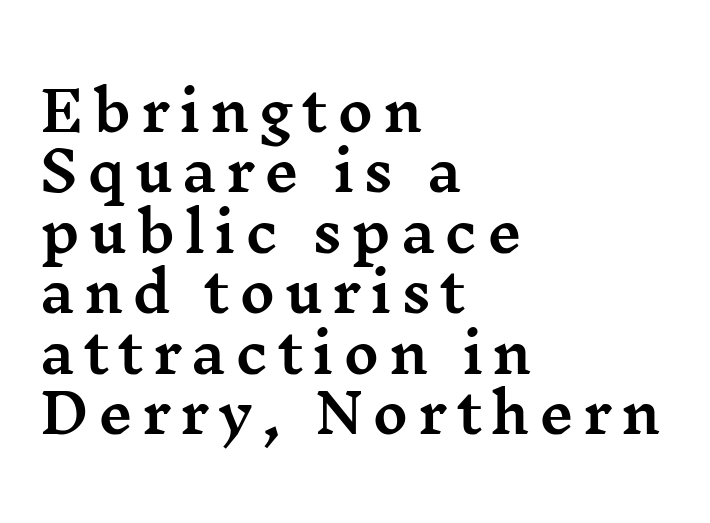
The image shows 54 px wide serif type, upright; set left-aligned, tight line spacing (1.12x), not underlined; medium stroke contrast and a medium x-height.
